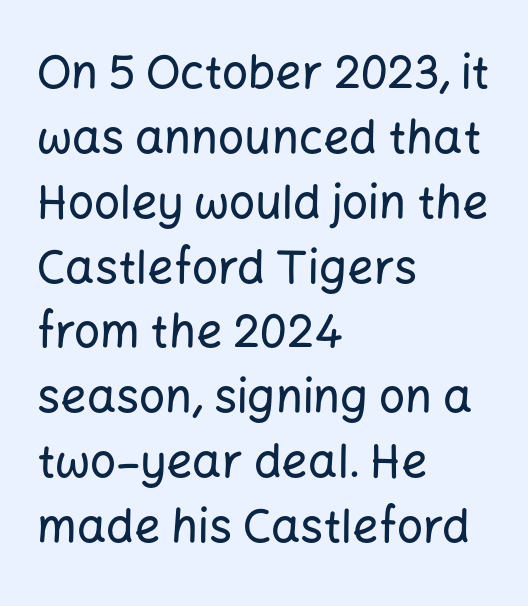
{"serif": "no", "italic": "no", "width": "normal", "stroke_contrast": "low", "x_height": "medium", "monospaced": "no", "underline": "no", "align": "left", "line_spacing": "normal", "line_spacing_ratio": 1.41, "letter_spacing": "normal", "letter_spacing_em": 0.0, "glyph_px": 46}
